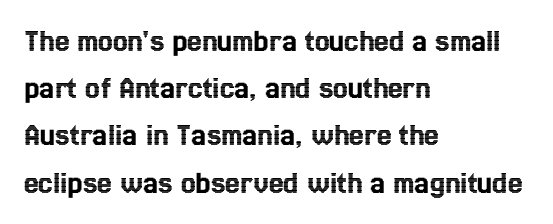
Q: Is the text italic (slanted)? A: No, it is upright.
Q: Is the text underlined? A: No.
Q: How is the paragraph aligned? A: Left-aligned.
Q: Is the spacing between letters normal or unusually wide? A: Normal.
Q: Is the spacing between lines tight, normal or loose? A: Normal.
Q: Width (condensed, normal, or wide)? A: Condensed.
Q: x-height? A: Medium.
Q: Monospaced? A: No.
